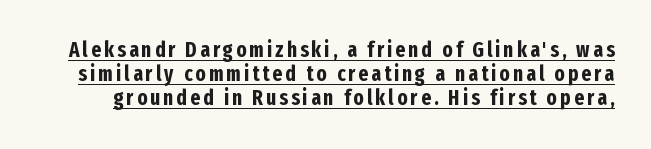
{"italic": "no", "bold": "yes", "underline": "yes", "line_spacing": "tight", "line_spacing_ratio": 1.15, "glyph_px": 21}
